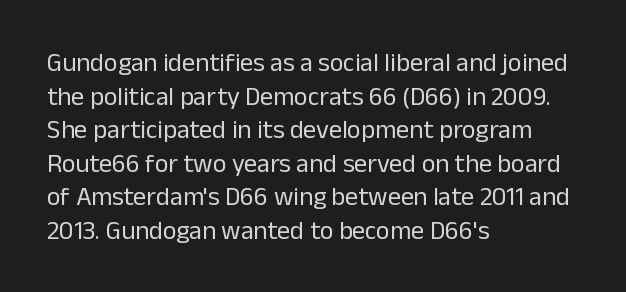
The image shows 26 px text type, upright; set left-aligned, normal line spacing (1.29x), normal letter spacing, not underlined.
